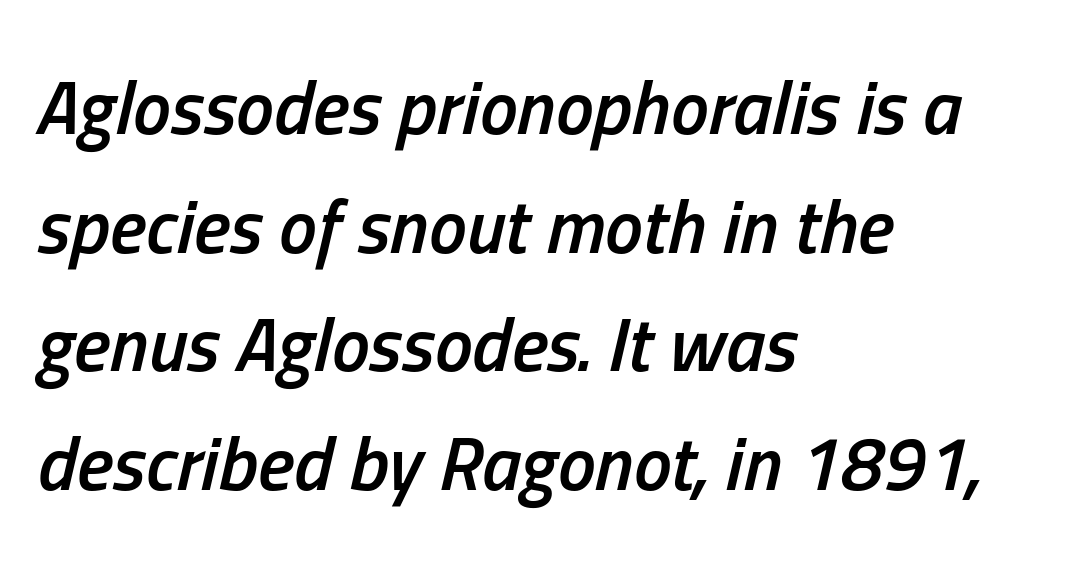
The rendering uses natural spacing where letterforms have individual widths. Decoration check: the copy has no underline. Nothing unusual about the tracking: characters are spaced as the font intends. In terms of posture, this sample is oblique. A fair bit of extra ink — the face is semibold, not bold.
